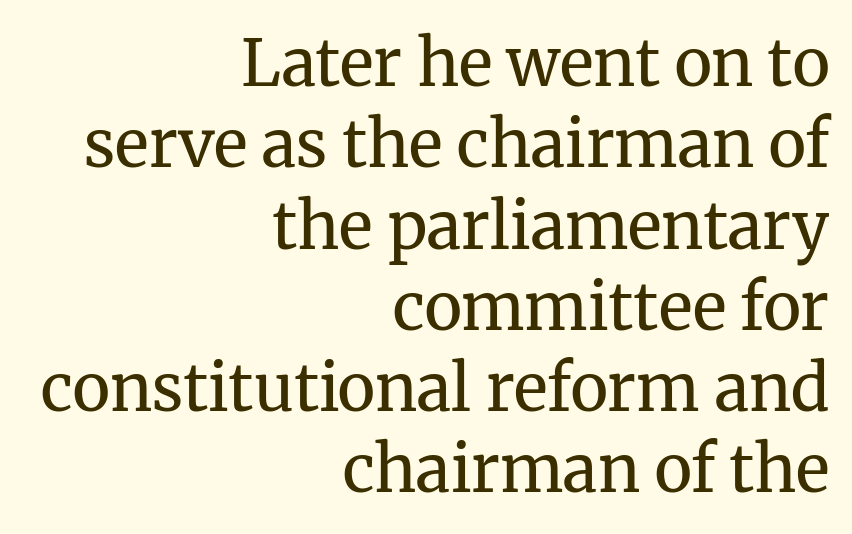
Q: Is the text bold? A: No.
Q: Is the text italic (slanted)? A: No, it is upright.
Q: Is the typeface a serif or a sans-serif typeface? A: Serif.
Q: Is the text underlined? A: No.
Q: How is the paragraph aligned? A: Right-aligned.
Q: Is the spacing between letters normal or unusually wide? A: Normal.
Q: Is the spacing between lines tight, normal or loose? A: Normal.
Q: Width (condensed, normal, or wide)? A: Normal.
Q: Stroke contrast? A: Medium.
Q: x-height? A: Medium.
Q: Monospaced? A: No.
